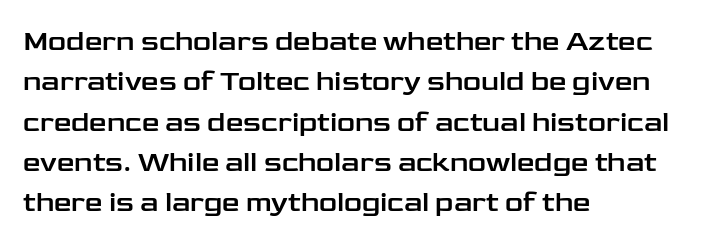
Q: Is the text italic (slanted)? A: No, it is upright.
Q: Is the typeface a serif or a sans-serif typeface? A: Sans-serif.
Q: Is the text underlined? A: No.
Q: How is the paragraph aligned? A: Left-aligned.
Q: Is the spacing between letters normal or unusually wide? A: Normal.
Q: Is the spacing between lines tight, normal or loose? A: Normal.
Q: Width (condensed, normal, or wide)? A: Wide.
Q: Stroke contrast? A: Low.
Q: x-height? A: Medium.
Q: Monospaced? A: No.
